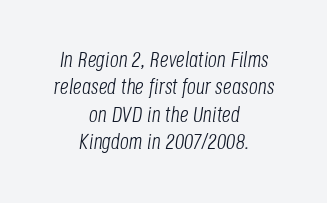
Q: Is the text bold? A: No.
Q: Is the text italic (slanted)? A: Yes, it leans right by about 8 degrees.
Q: Is the text underlined? A: No.
Q: How is the paragraph aligned? A: Centered.
Q: Is the spacing between letters normal or unusually wide? A: Normal.
